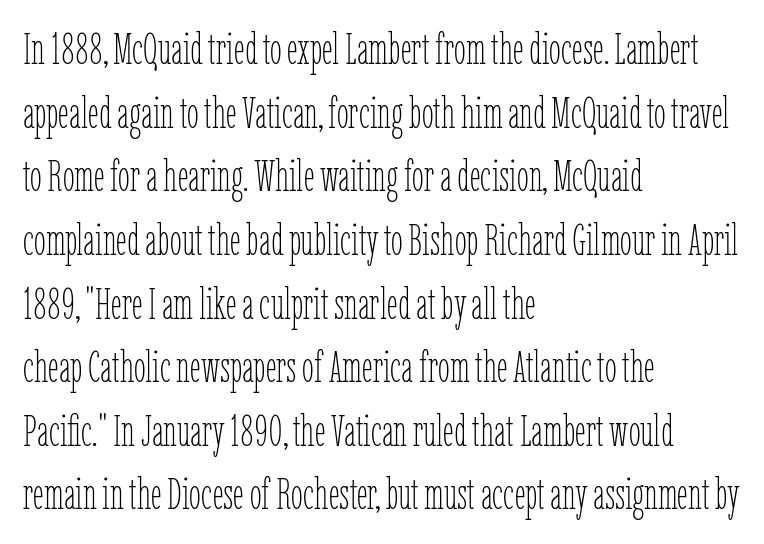
Does the lettering tilt? It doesn't — this is upright. Nothing heavy about these letters — not bold at all. Compared with typical body copy, the letter spacing here is the same. The text block is weighted toward the left margin, trailing off unevenly rightward. Reading down the column, the eye jumps a familiar distance to each next line. The space directly below the letters is spotless.
